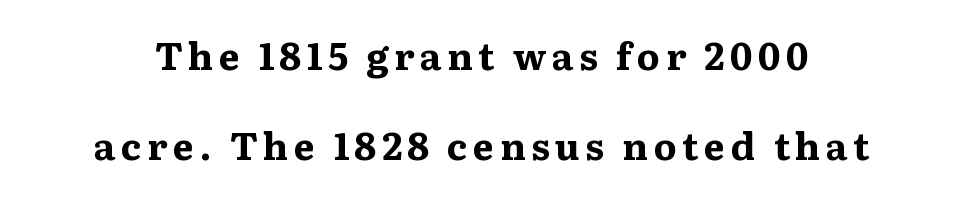
{"serif": "yes", "italic": "no", "bold": "yes", "weight": "bold", "width": "wide", "stroke_contrast": "medium", "x_height": "medium", "monospaced": "no", "underline": "no", "line_spacing": "loose", "line_spacing_ratio": 2.42, "glyph_px": 37}
